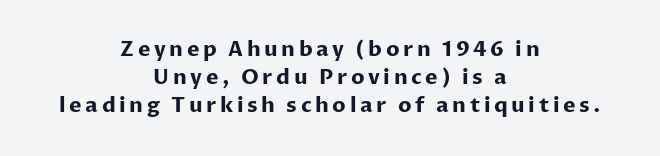
Q: Is the text bold? A: Yes.
Q: Is the text italic (slanted)? A: No, it is upright.
Q: Is the text underlined? A: No.
Q: How is the paragraph aligned? A: Centered.
Q: Is the spacing between lines tight, normal or loose? A: Normal.
